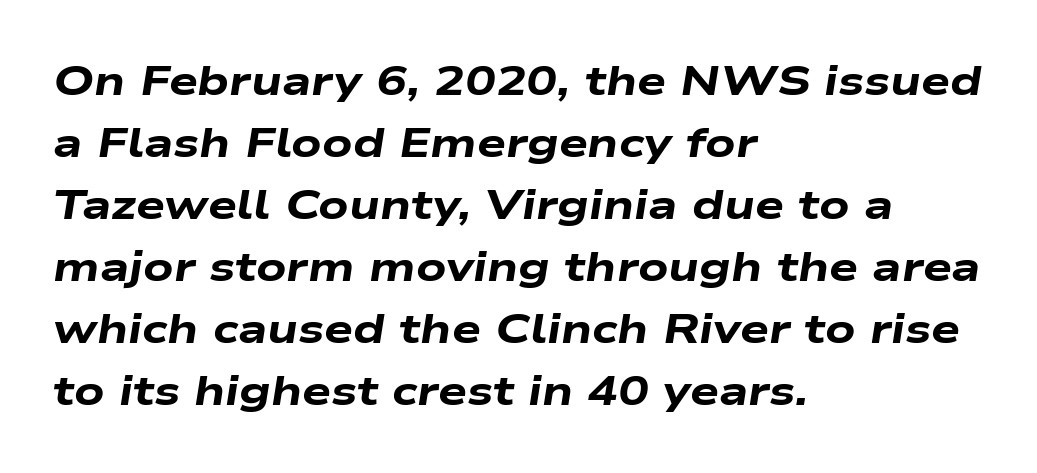
The image shows 41 px heavy, wide type, italic (leaning right); set left-aligned, normal line spacing (1.51x), normal letter spacing, not underlined; low stroke contrast and a medium x-height.
